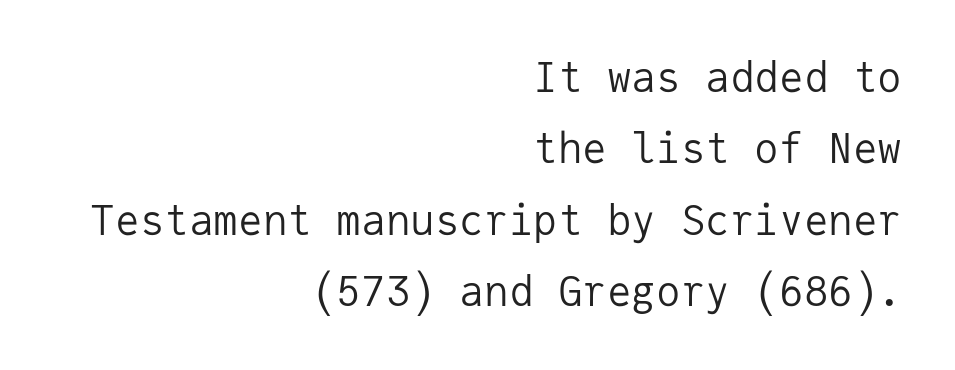
{"serif": "no", "italic": "no", "bold": "no", "weight": "regular", "width": "normal", "stroke_contrast": "low", "x_height": "medium", "monospaced": "yes", "underline": "no", "align": "right", "line_spacing_ratio": 1.74, "letter_spacing": "normal", "letter_spacing_em": 0.0, "glyph_px": 41}
